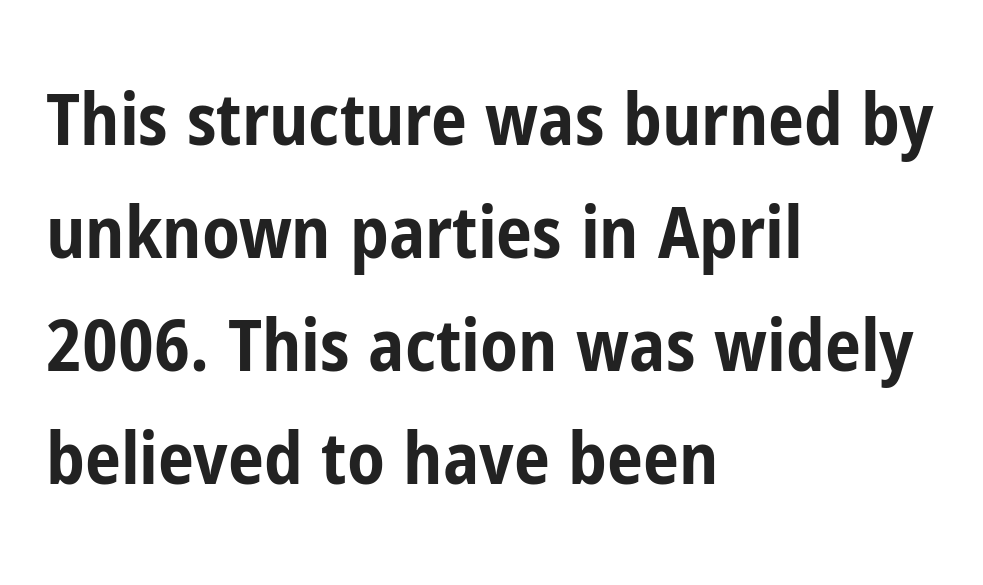
The image shows 72 px bold, condensed sans-serif type, upright; set left-aligned, normal line spacing (1.57x), normal letter spacing, not underlined; low stroke contrast and a medium x-height.
